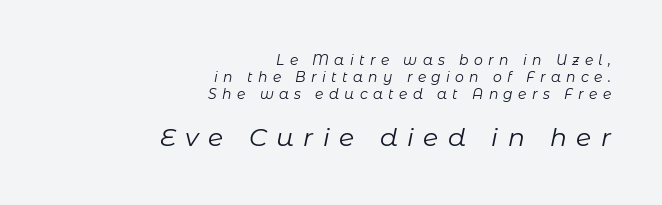
Q: Is the text bold? A: No.
Q: Is the text italic (slanted)? A: Yes, it leans right by about 11 degrees.
Q: Is the text underlined? A: No.
Q: How is the paragraph aligned? A: Right-aligned.
Q: Is the spacing between letters normal or unusually wide? A: Unusually wide.
Q: Which block of text is set in a larger size, the first (top) or the second (bottom)? A: The second (bottom) one.
